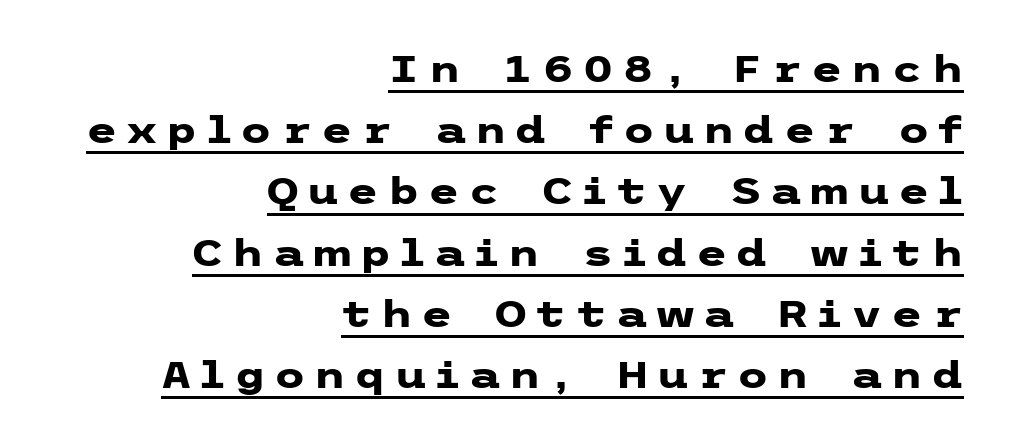
This sample uses an upright cut, with every glyph sitting square on the baseline. Serifs: no, the terminals of the letterforms are clean. The letterforms stand isolated, each surrounded by extra space. A flush-right, rag-left setting is used for this passage.
